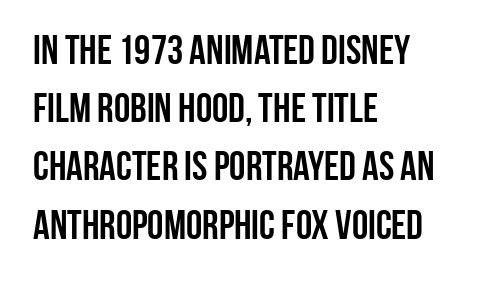
This rendering features lettering with no underline. The ragged edge is on the right, which tells us the setting is flush left. Character widths vary here, with narrow letters taking less room than wide ones. Short note: letters normally spaced. Posture: vertical. How would I describe the line gaps? Plain and ordinary.
